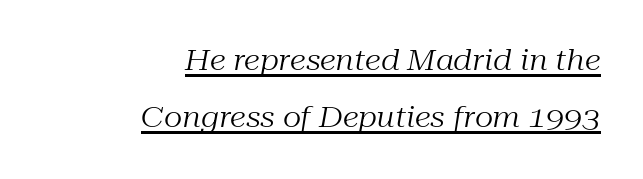
{"serif": "yes", "italic": "yes", "lean": "right", "slant_degrees": 10, "bold": "no", "weight": "regular", "width": "normal", "stroke_contrast": "medium", "x_height": "medium", "monospaced": "no", "underline": "yes", "align": "right", "line_spacing": "loose", "line_spacing_ratio": 1.98, "letter_spacing": "normal", "letter_spacing_em": 0.0, "glyph_px": 29}
